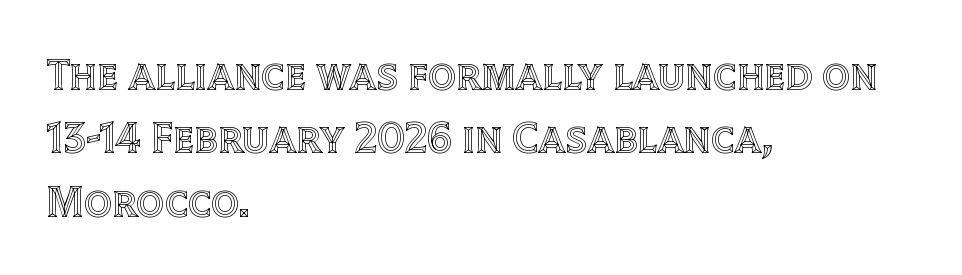
{"italic": "no", "width": "normal", "x_height": "large", "monospaced": "no", "underline": "no", "align": "left", "line_spacing": "normal", "line_spacing_ratio": 1.44, "letter_spacing": "normal", "letter_spacing_em": 0.0, "glyph_px": 44}
